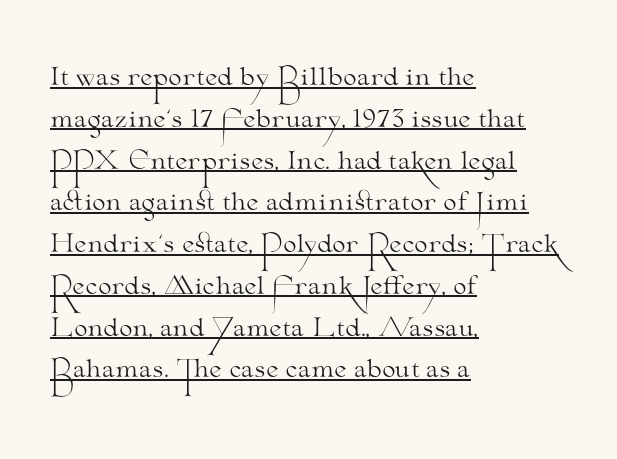
The image shows 24 px text type, upright; set left-aligned, line spacing 1.74x, normal letter spacing, underlined.
